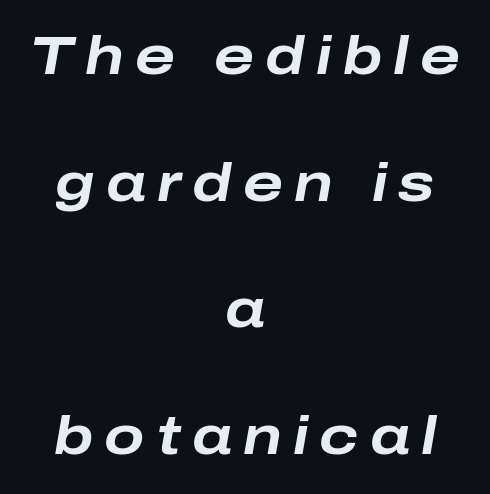
The typesetting leans heavy: a genuine bold. The paragraph shown floats in the horizontal middle. Letter spacing: wide. The line-height multiplier appears high, well above default. Each row of text sits above clean, open space.
